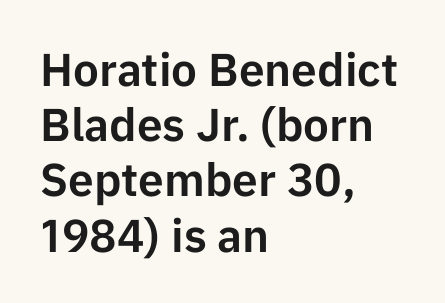
Q: Is the text italic (slanted)? A: No, it is upright.
Q: Is the typeface a serif or a sans-serif typeface? A: Sans-serif.
Q: Is the text underlined? A: No.
Q: How is the paragraph aligned? A: Left-aligned.
Q: Is the spacing between letters normal or unusually wide? A: Normal.
Q: Width (condensed, normal, or wide)? A: Normal.
Q: Stroke contrast? A: Low.
Q: x-height? A: Medium.
Q: Monospaced? A: No.
